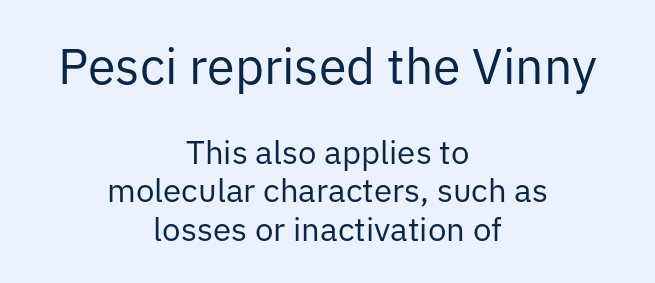
{"serif": "no", "italic": "no", "bold": "no", "weight": "regular", "width": "normal", "stroke_contrast": "low", "x_height": "medium", "monospaced": "no", "underline": "no", "align": "center", "line_spacing_ratio": 1.16, "letter_spacing": "normal", "letter_spacing_em": 0.0, "larger_block": "first", "size_ratio": 1.52, "glyph_px": 50}
